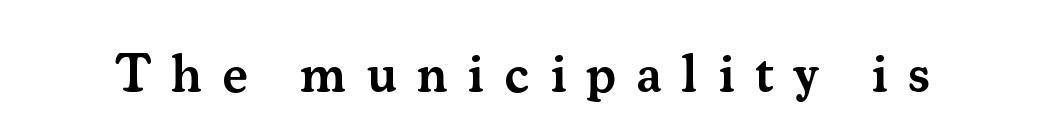
{"serif": "yes", "italic": "no", "bold": "semi", "weight": "semibold", "width": "normal", "stroke_contrast": "medium", "x_height": "small", "monospaced": "no", "underline": "no", "letter_spacing": "wide", "letter_spacing_em": 0.37, "glyph_px": 54}
